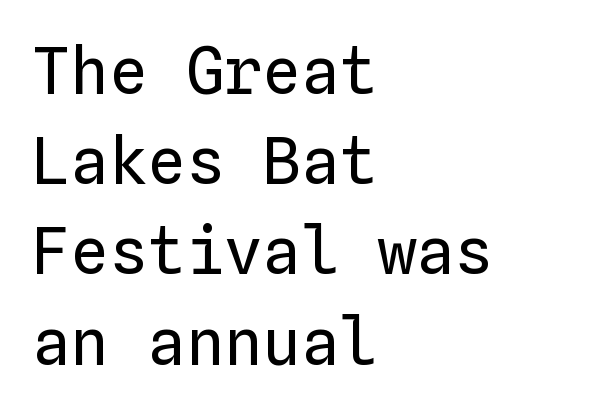
The image shows 64 px regular-weight type, upright, monospaced; set left-aligned, normal line spacing (1.41x), normal letter spacing, not underlined; low stroke contrast and a medium x-height.
